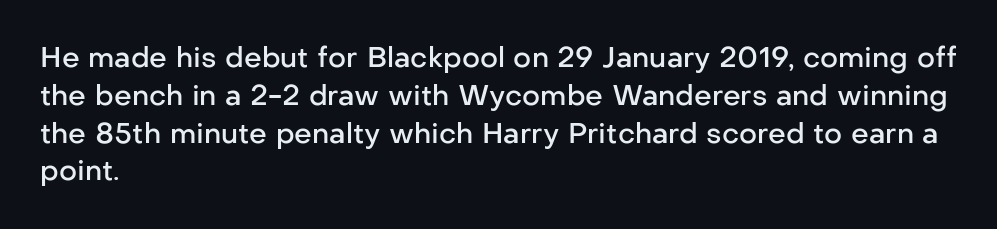
Rows of type keep a routine distance in the vertical direction. You could call the tracking neutral — neither tight nor loose. Leftover space on each line is placed entirely after the last word. Letterform terminals end flat and unadorned throughout the passage.
